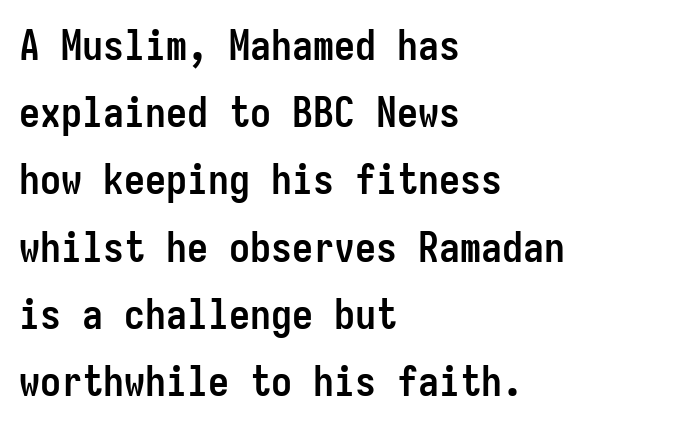
The image shows 42 px semibold, condensed sans-serif type, upright, monospaced; set left-aligned, normal line spacing (1.6x), normal letter spacing, not underlined; low stroke contrast and a medium x-height.
